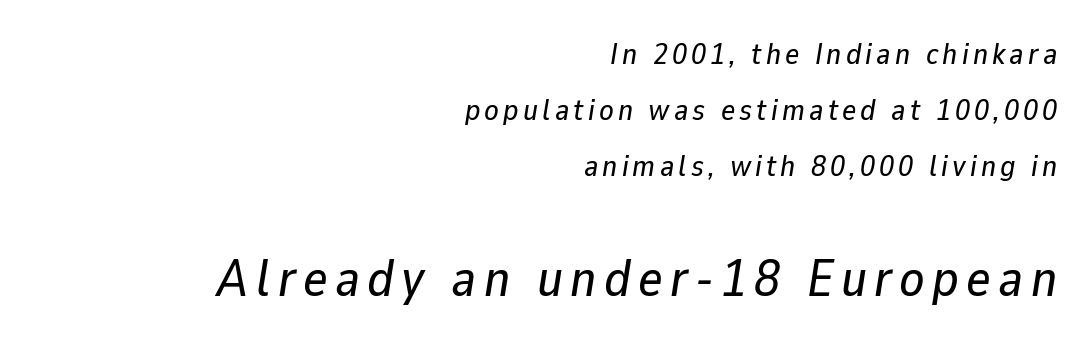
{"italic": "yes", "lean": "right", "slant_degrees": 9, "width": "normal", "stroke_contrast": "low", "x_height": "medium", "monospaced": "no", "underline": "no", "align": "right", "line_spacing_ratio": 1.87, "larger_block": "second", "size_ratio": 1.73, "glyph_px": 52}
